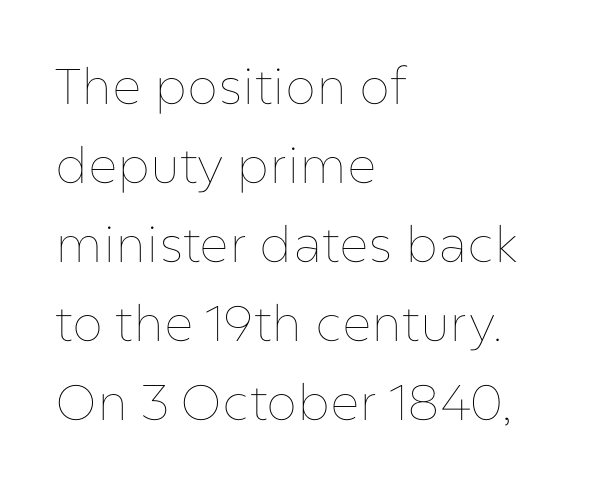
Q: Is the text bold? A: No.
Q: Is the text italic (slanted)? A: No, it is upright.
Q: Is the text underlined? A: No.
Q: How is the paragraph aligned? A: Left-aligned.
Q: Is the spacing between letters normal or unusually wide? A: Normal.
Q: Is the spacing between lines tight, normal or loose? A: Normal.
Q: Width (condensed, normal, or wide)? A: Normal.
Q: Stroke contrast? A: Low.
Q: x-height? A: Medium.
Q: Monospaced? A: No.
